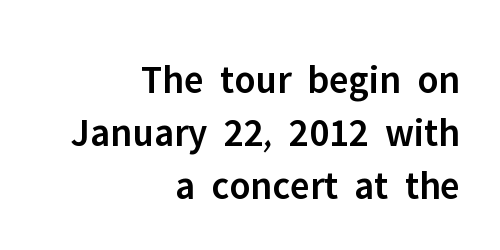
Q: Is the text bold? A: Semi-bold.
Q: Is the text italic (slanted)? A: No, it is upright.
Q: Is the typeface a serif or a sans-serif typeface? A: Sans-serif.
Q: Is the text underlined? A: No.
Q: How is the paragraph aligned? A: Right-aligned.
Q: Is the spacing between letters normal or unusually wide? A: Normal.
Q: Is the spacing between lines tight, normal or loose? A: Normal.
Q: Width (condensed, normal, or wide)? A: Normal.
Q: Stroke contrast? A: Low.
Q: x-height? A: Medium.
Q: Monospaced? A: No.
